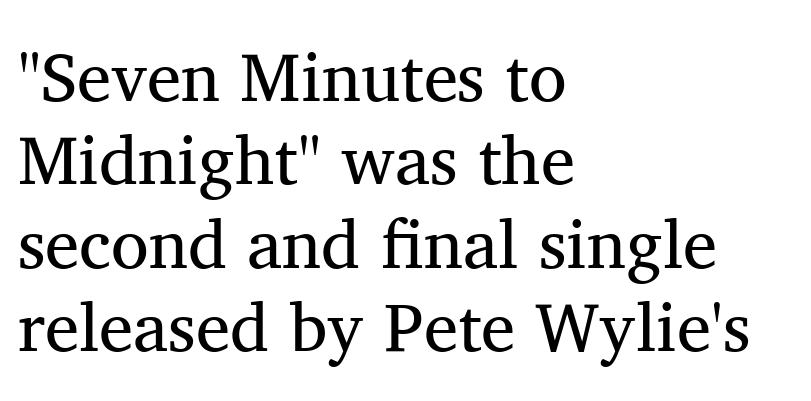
{"serif": "yes", "italic": "no", "bold": "no", "weight": "regular", "width": "normal", "stroke_contrast": "medium", "x_height": "medium", "monospaced": "no", "underline": "no", "align": "left", "line_spacing_ratio": 1.21, "letter_spacing": "normal", "letter_spacing_em": 0.0, "glyph_px": 69}
